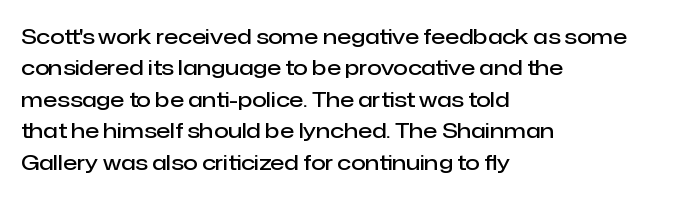
The image shows 21 px text type, upright; set left-aligned, normal line spacing (1.5x), normal letter spacing, not underlined.
